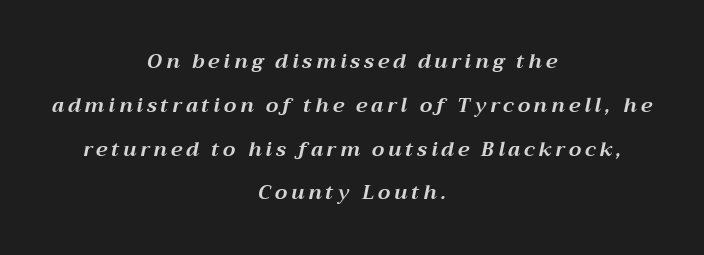
Q: Is the text bold? A: Yes.
Q: Is the text italic (slanted)? A: Yes, it leans right by about 12 degrees.
Q: Is the text underlined? A: No.
Q: How is the paragraph aligned? A: Centered.
Q: Is the spacing between lines tight, normal or loose? A: Loose.
